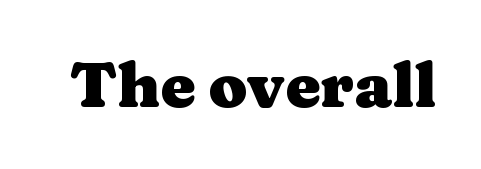
Q: Is the text bold? A: Yes.
Q: Is the text italic (slanted)? A: No, it is upright.
Q: Is the typeface a serif or a sans-serif typeface? A: Serif.
Q: Is the text underlined? A: No.
Q: Is the spacing between letters normal or unusually wide? A: Normal.
Q: Width (condensed, normal, or wide)? A: Wide.
Q: Stroke contrast? A: Medium.
Q: x-height? A: Medium.
Q: Monospaced? A: No.
